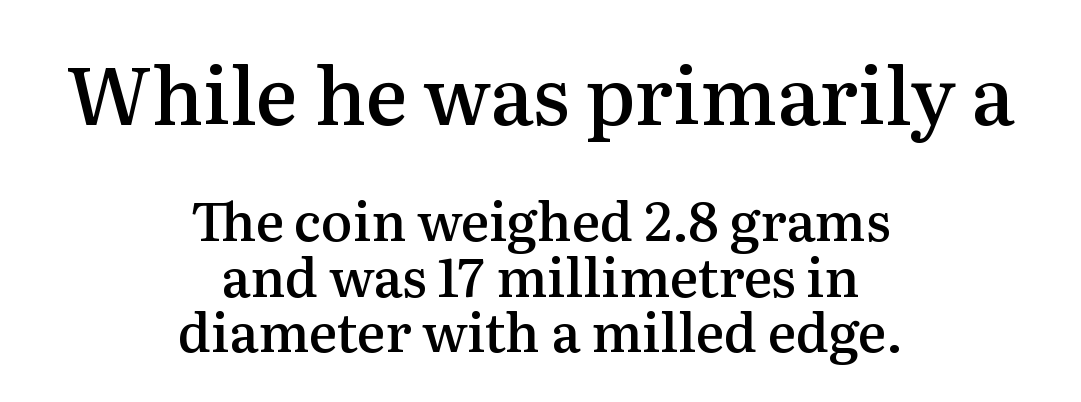
{"serif": "yes", "italic": "no", "bold": "semi", "weight": "semibold", "width": "normal", "stroke_contrast": "medium", "x_height": "medium", "monospaced": "no", "underline": "no", "align": "center", "line_spacing": "tight", "line_spacing_ratio": 1.05, "letter_spacing": "normal", "letter_spacing_em": 0.0, "larger_block": "first", "size_ratio": 1.49, "glyph_px": 79}
